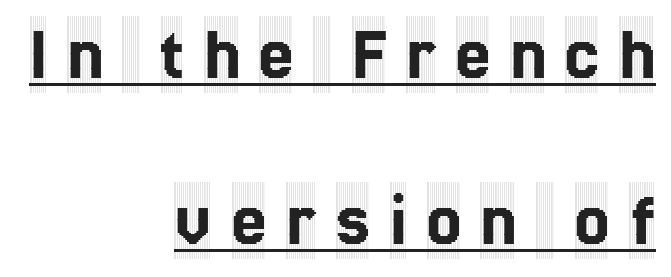
Q: Is the text italic (slanted)? A: No, it is upright.
Q: Is the typeface a serif or a sans-serif typeface? A: Serif.
Q: Is the text underlined? A: Yes.
Q: How is the paragraph aligned? A: Right-aligned.
Q: Is the spacing between letters normal or unusually wide? A: Unusually wide.
Q: Is the spacing between lines tight, normal or loose? A: Loose.
Q: Width (condensed, normal, or wide)? A: Condensed.
Q: x-height? A: Large.
Q: Monospaced? A: No.
